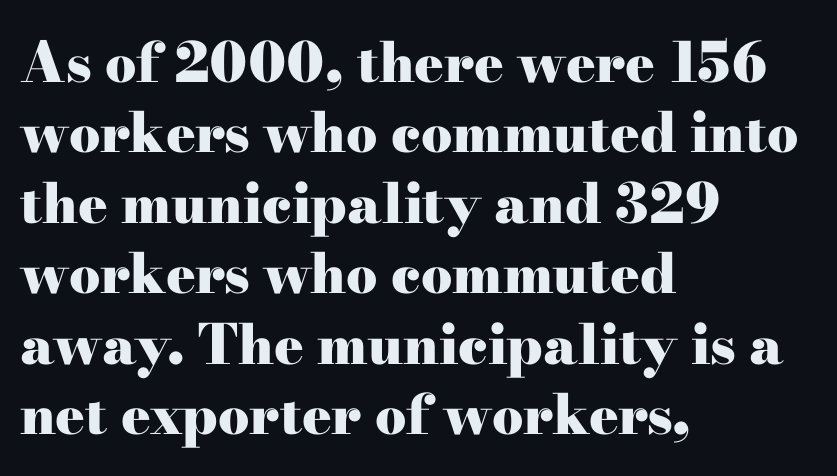
{"serif": "yes", "italic": "no", "bold": "yes", "weight": "heavy", "width": "wide", "stroke_contrast": "high", "x_height": "small", "monospaced": "no", "underline": "no", "align": "left", "line_spacing": "normal", "line_spacing_ratio": 1.28, "letter_spacing": "normal", "letter_spacing_em": 0.0, "glyph_px": 55}
